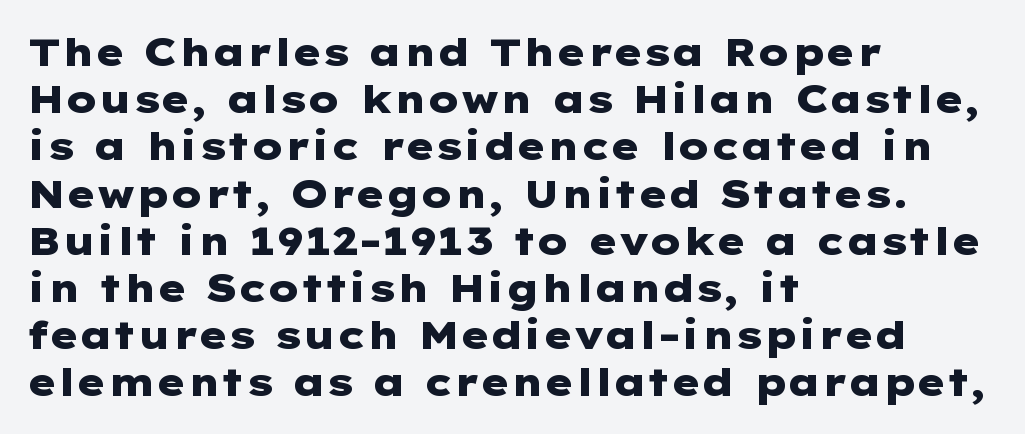
The image shows 39 px heavy, wide sans-serif type, upright; set left-aligned, line spacing 1.21x, normal letter spacing, not underlined; low stroke contrast and a medium x-height.
